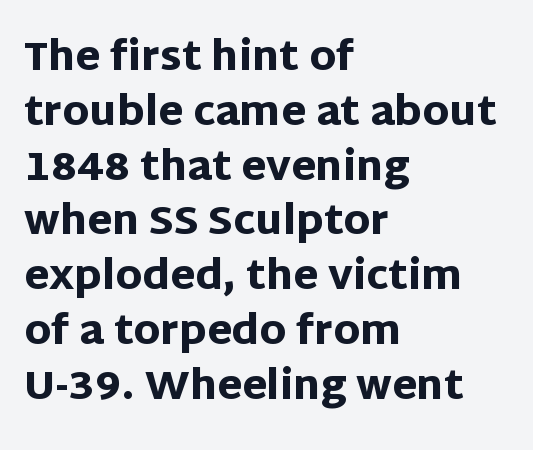
{"serif": "no", "italic": "no", "bold": "yes", "weight": "heavy", "width": "normal", "stroke_contrast": "low", "x_height": "large", "monospaced": "no", "underline": "no", "align": "left", "line_spacing": "normal", "line_spacing_ratio": 1.37, "letter_spacing": "normal", "letter_spacing_em": 0.0, "glyph_px": 40}
